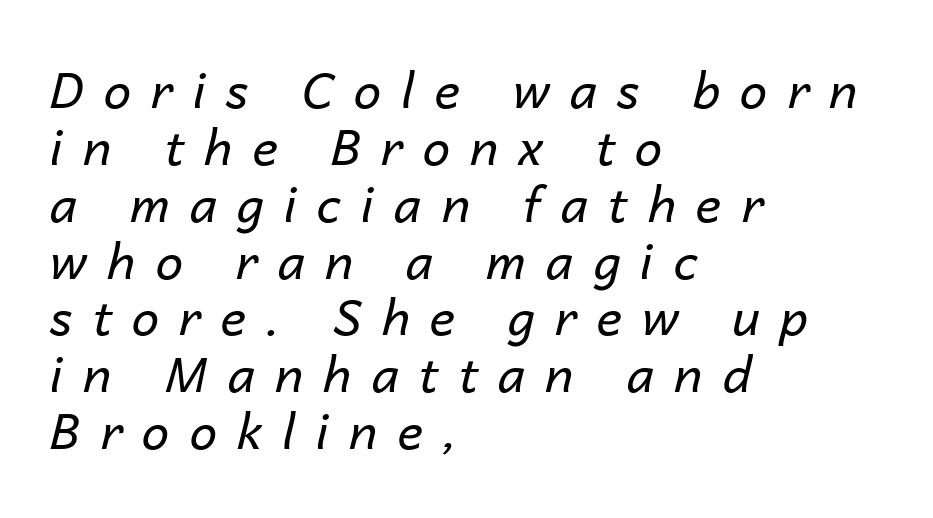
The image shows 49 px regular-weight type, italic (leaning right); set left-aligned, line spacing 1.16x, unusually wide letter spacing (+0.41 em), not underlined; low stroke contrast and a medium x-height.
